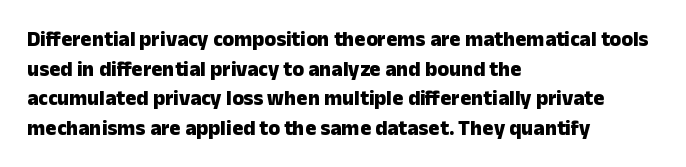
The image shows 21 px bold type, upright; set left-aligned, normal line spacing (1.41x), normal letter spacing, not underlined.
